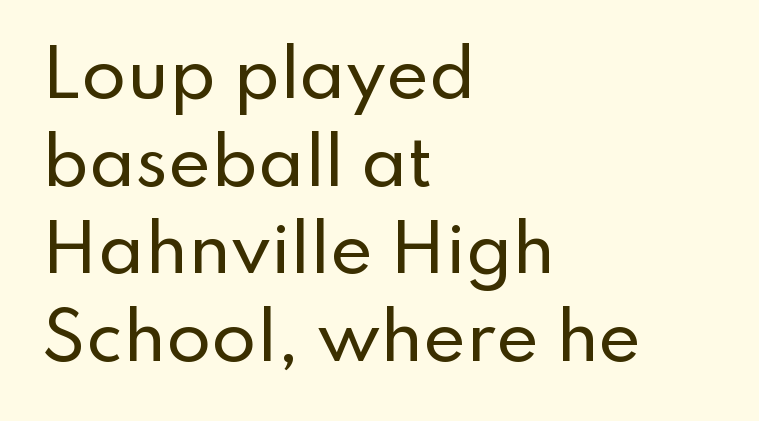
Q: Is the text italic (slanted)? A: No, it is upright.
Q: Is the typeface a serif or a sans-serif typeface? A: Sans-serif.
Q: Is the text underlined? A: No.
Q: How is the paragraph aligned? A: Left-aligned.
Q: Is the spacing between letters normal or unusually wide? A: Normal.
Q: Is the spacing between lines tight, normal or loose? A: Normal.
Q: Width (condensed, normal, or wide)? A: Normal.
Q: Stroke contrast? A: Low.
Q: x-height? A: Small.
Q: Monospaced? A: No.
